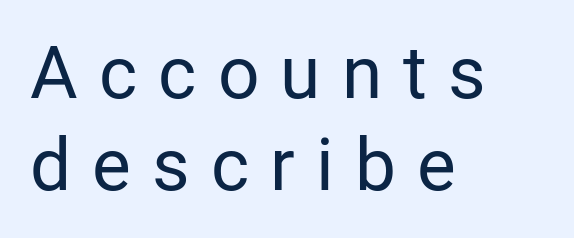
Q: Is the text bold? A: No.
Q: Is the text italic (slanted)? A: No, it is upright.
Q: Is the typeface a serif or a sans-serif typeface? A: Sans-serif.
Q: Is the text underlined? A: No.
Q: How is the paragraph aligned? A: Left-aligned.
Q: Is the spacing between letters normal or unusually wide? A: Unusually wide.
Q: Is the spacing between lines tight, normal or loose? A: Normal.
Q: Width (condensed, normal, or wide)? A: Normal.
Q: Stroke contrast? A: Low.
Q: x-height? A: Medium.
Q: Monospaced? A: No.
